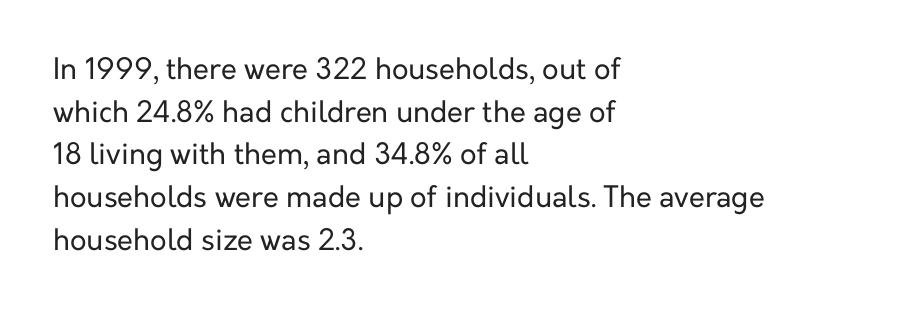
The specimen omits any rule beneath the text block's lines. This is sans-serif lettering, the kind often seen on screens and signage. Horizontally, the lines are justified to the leading edge only. Evenly set lines give the paragraph a standard silhouette. The specimen reads as upright at a glance. Stroke mass is kept to a normal reading level or below.
